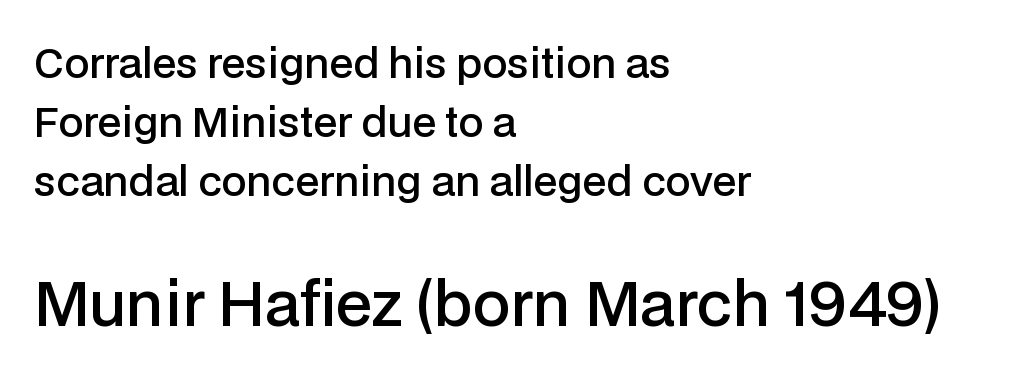
Q: Is the text bold? A: Semi-bold.
Q: Is the text italic (slanted)? A: No, it is upright.
Q: Is the typeface a serif or a sans-serif typeface? A: Sans-serif.
Q: Is the text underlined? A: No.
Q: How is the paragraph aligned? A: Left-aligned.
Q: Is the spacing between letters normal or unusually wide? A: Normal.
Q: Is the spacing between lines tight, normal or loose? A: Normal.
Q: Which block of text is set in a larger size, the first (top) or the second (bottom)? A: The second (bottom) one.
Q: Width (condensed, normal, or wide)? A: Normal.
Q: Stroke contrast? A: Low.
Q: x-height? A: Medium.
Q: Monospaced? A: No.
